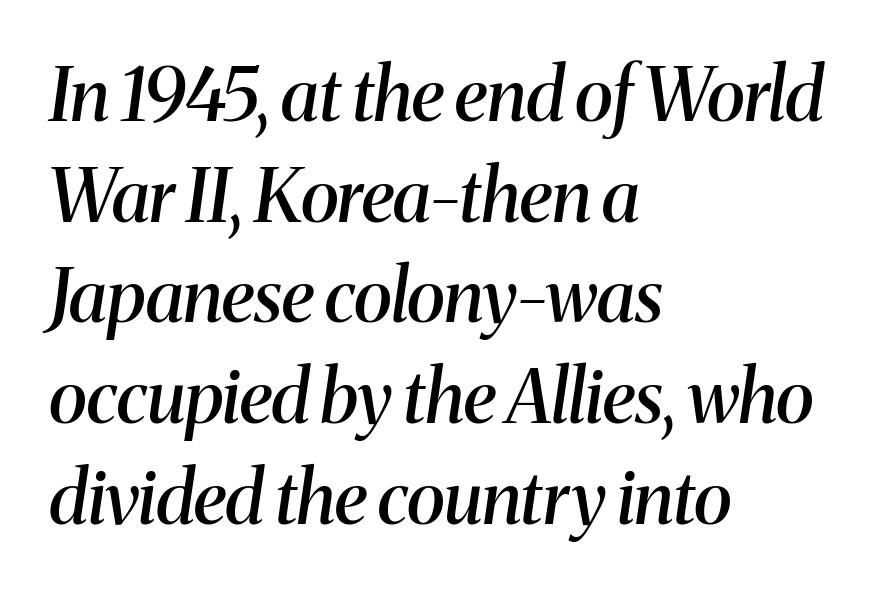
The image shows 73 px semibold serif type, italic (leaning right); set left-aligned, normal line spacing (1.38x), normal letter spacing, not underlined; medium stroke contrast and a medium x-height.
